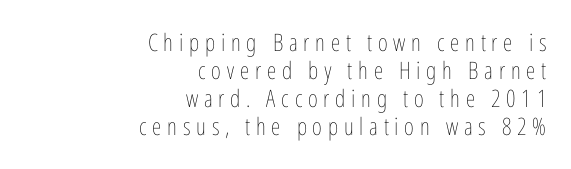
Q: Is the text bold? A: No.
Q: Is the text italic (slanted)? A: No, it is upright.
Q: Is the text underlined? A: No.
Q: How is the paragraph aligned? A: Right-aligned.
Q: Is the spacing between letters normal or unusually wide? A: Unusually wide.
